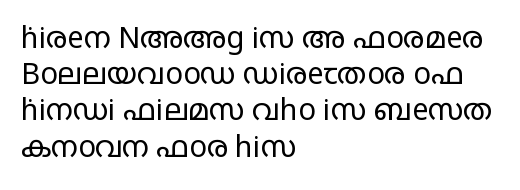
Q: Is the text bold? A: No.
Q: Is the text italic (slanted)? A: No, it is upright.
Q: Is the typeface a serif or a sans-serif typeface? A: Sans-serif.
Q: Is the text underlined? A: No.
Q: How is the paragraph aligned? A: Left-aligned.
Q: Is the spacing between letters normal or unusually wide? A: Normal.
Q: Is the spacing between lines tight, normal or loose? A: Normal.
Q: Width (condensed, normal, or wide)? A: Wide.
Q: Stroke contrast? A: Low.
Q: x-height? A: Large.
Q: Monospaced? A: No.
